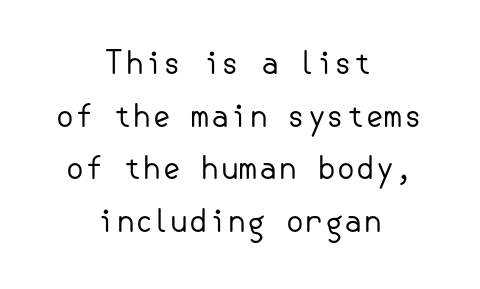
The image shows 31 px regular-weight sans-serif type, upright; set centered, normal line spacing (1.7x), normal letter spacing, not underlined; low stroke contrast and a small x-height.
